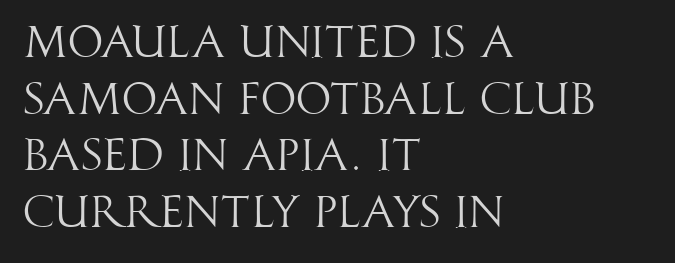
The image shows 45 px light, condensed sans-serif type, upright; set left-aligned, normal line spacing (1.26x), normal letter spacing, not underlined; high stroke contrast and a large x-height.
